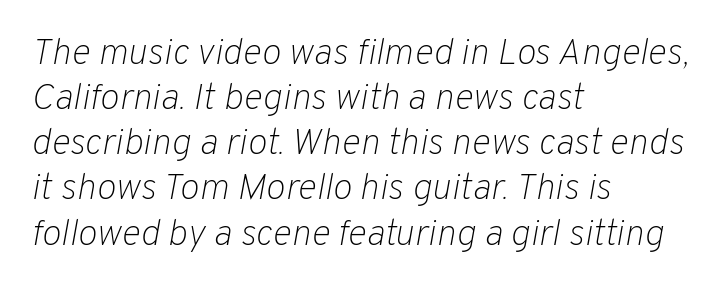
The image shows 37 px light type, italic (leaning right); set left-aligned, line spacing 1.22x, normal letter spacing, not underlined; low stroke contrast and a medium x-height.
